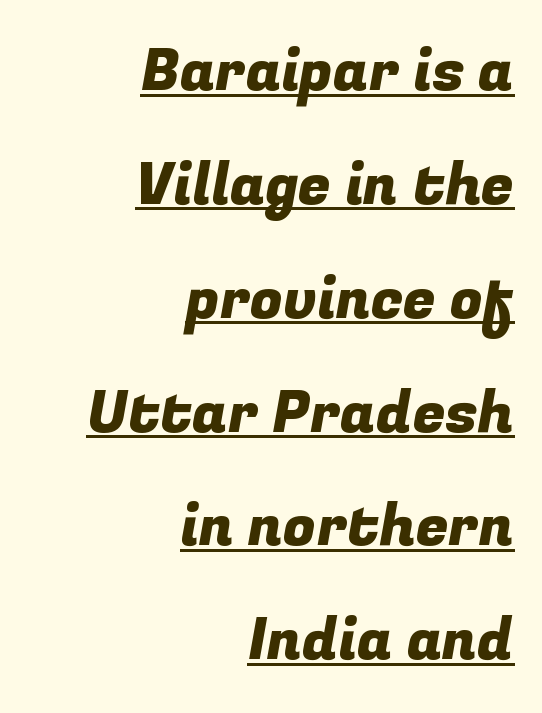
Looks like someone drew a line under every word here. I'd call this a sans setting — the letters go barefoot. This rendering uses right alignment, leaving the left contour irregular. Honestly, the letter spacing is just normal — you wouldn't notice it. Character widths vary here, with narrow letters taking less room than wide ones. The rendering uses a large line-height, opening up the rows.
